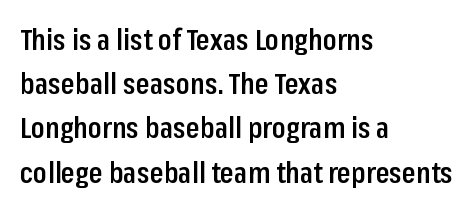
The image shows 28 px semibold, condensed sans-serif type, upright; set left-aligned, normal line spacing (1.58x), normal letter spacing, not underlined; low stroke contrast and a medium x-height.
